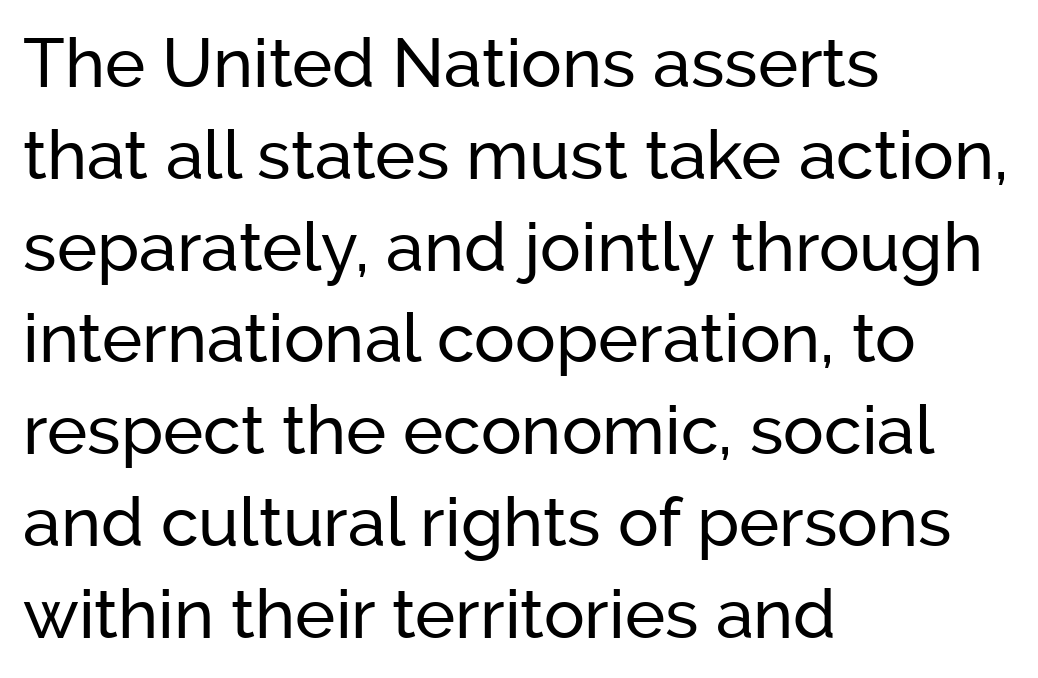
The foot of each line stays bare and open. The text was rendered using a sans face with plain stroke endings. Each letter keeps its own natural width here, so spacing adapts to shape. Quick note: interline space is typical. The gaps between neighbouring characters are ordinary and unremarkable.
